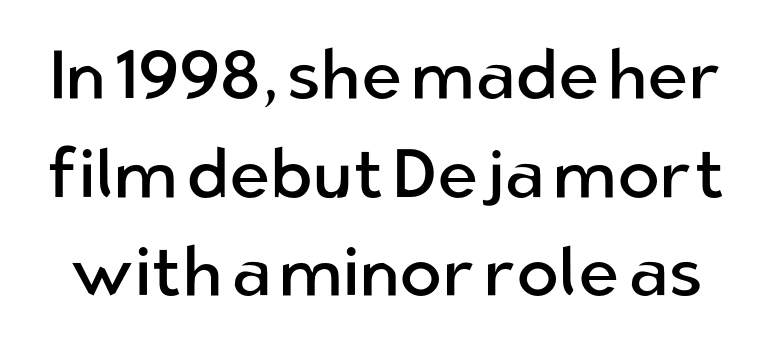
Q: Is the text bold? A: No.
Q: Is the text italic (slanted)? A: No, it is upright.
Q: Is the typeface a serif or a sans-serif typeface? A: Sans-serif.
Q: Is the text underlined? A: No.
Q: Is the spacing between letters normal or unusually wide? A: Normal.
Q: Is the spacing between lines tight, normal or loose? A: Normal.
Q: Width (condensed, normal, or wide)? A: Normal.
Q: Stroke contrast? A: Low.
Q: x-height? A: Medium.
Q: Monospaced? A: No.
